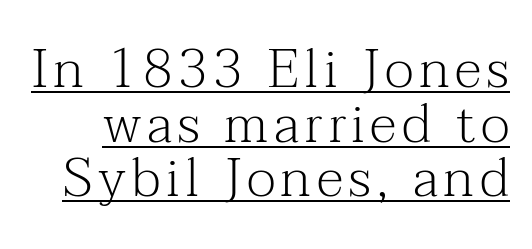
Is the stroke heavy? The answer is a plain regular-or-lighter. The axis of the letterforms is exactly vertical. The designer went with a serif here, giving each stem small feet. Check the space under the baseline: a stroke is drawn there.
